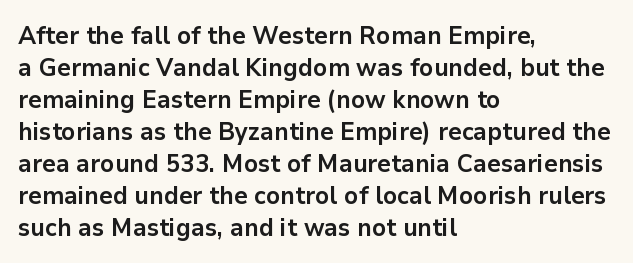
The typesetter chose a ragged-right arrangement here. The line texture is even and compact thanks to regular tracking. Summary of weight: heavy, a full bold. Vertically, the passage feels balanced, rows spaced as you'd expect. In terms of posture, this sample is upright.
